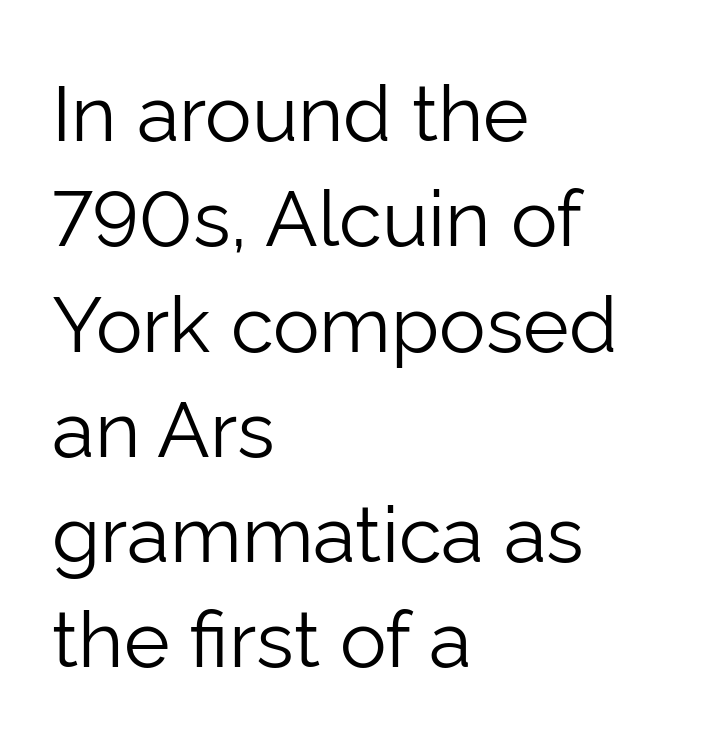
{"serif": "no", "italic": "no", "bold": "no", "weight": "light", "width": "normal", "stroke_contrast": "low", "x_height": "medium", "monospaced": "no", "underline": "no", "align": "left", "line_spacing": "normal", "line_spacing_ratio": 1.35, "letter_spacing": "normal", "letter_spacing_em": 0.0, "glyph_px": 78}
